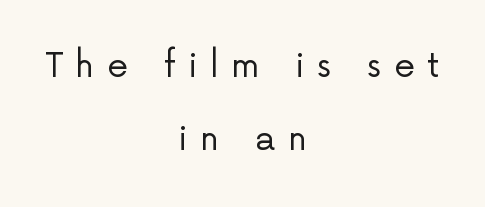
Q: Is the text bold? A: No.
Q: Is the text italic (slanted)? A: No, it is upright.
Q: Is the typeface a serif or a sans-serif typeface? A: Sans-serif.
Q: Is the text underlined? A: No.
Q: How is the paragraph aligned? A: Centered.
Q: Is the spacing between letters normal or unusually wide? A: Unusually wide.
Q: Is the spacing between lines tight, normal or loose? A: Loose.
Q: Width (condensed, normal, or wide)? A: Normal.
Q: Stroke contrast? A: Low.
Q: x-height? A: Medium.
Q: Monospaced? A: No.
